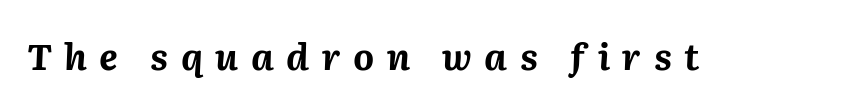
Q: Is the text bold? A: Yes.
Q: Is the text italic (slanted)? A: Yes, it leans right by about 2 degrees.
Q: Is the text underlined? A: No.
Q: Is the spacing between letters normal or unusually wide? A: Unusually wide.
Q: Width (condensed, normal, or wide)? A: Normal.
Q: Stroke contrast? A: Medium.
Q: x-height? A: Medium.
Q: Monospaced? A: No.
